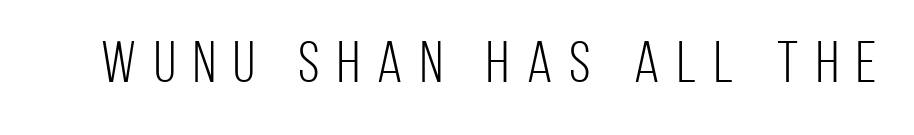
Caption: face not bold, strokes unweighted. Bare-footed words on every line. Spacing verdict: proportional, widths tailored to each character. Classification — sans serif.
